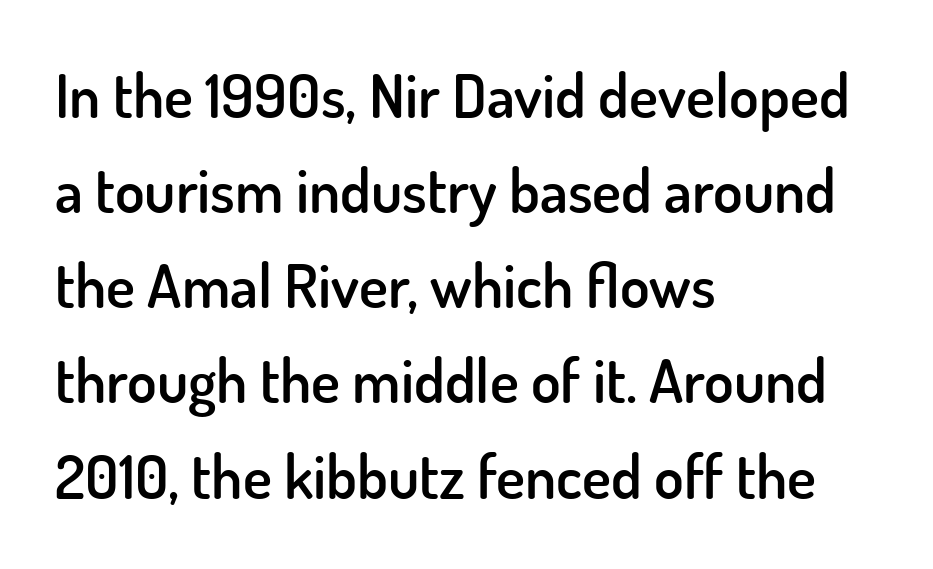
{"serif": "no", "italic": "no", "bold": "semi", "weight": "semibold", "width": "normal", "stroke_contrast": "low", "x_height": "small", "monospaced": "no", "underline": "no", "align": "left", "line_spacing": "normal", "line_spacing_ratio": 1.56, "letter_spacing": "normal", "letter_spacing_em": 0.0, "glyph_px": 61}
